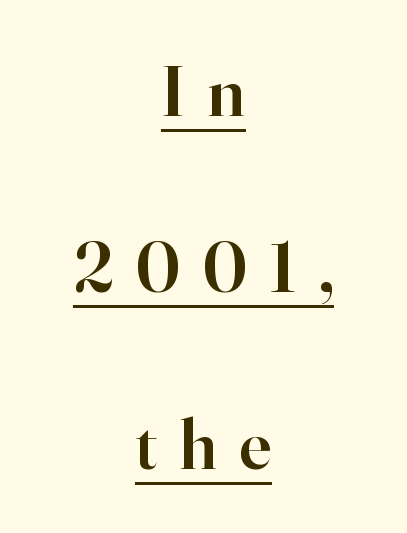
{"serif": "yes", "italic": "no", "bold": "semi", "weight": "semibold", "width": "normal", "stroke_contrast": "high", "x_height": "small", "monospaced": "no", "underline": "yes", "align": "center", "line_spacing": "loose", "line_spacing_ratio": 2.45, "letter_spacing": "wide", "letter_spacing_em": 0.31, "glyph_px": 72}
